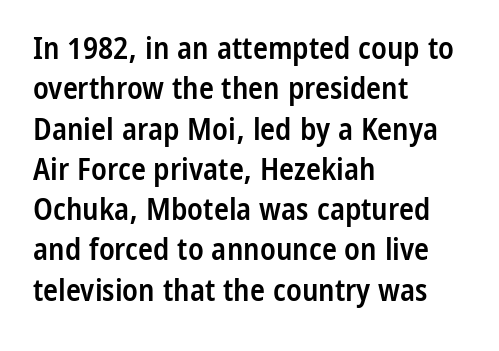
Regarding serifs, this sample does without them. Tall strokes in this sample are plumb rather than angled. Letter spacing: default. Horizontal alignment here is leftward, the default for most running prose.
